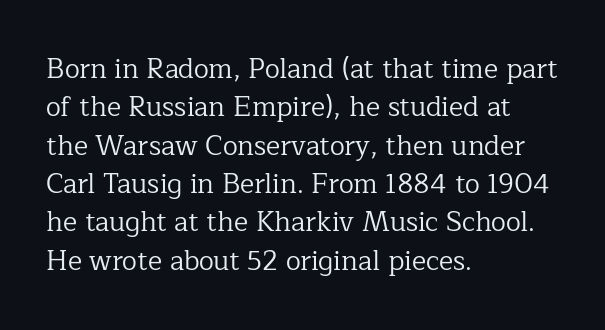
Q: Is the text bold? A: No.
Q: Is the text italic (slanted)? A: No, it is upright.
Q: Is the text underlined? A: No.
Q: How is the paragraph aligned? A: Left-aligned.
Q: Is the spacing between letters normal or unusually wide? A: Normal.
Q: Is the spacing between lines tight, normal or loose? A: Normal.
